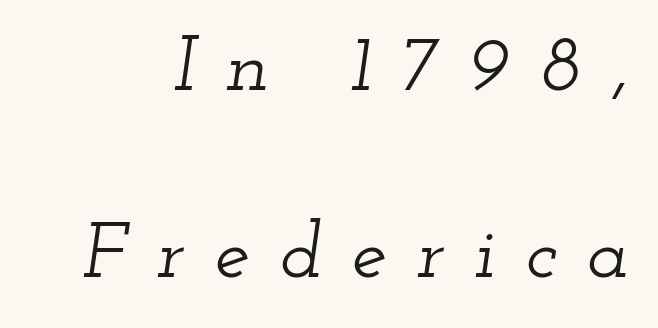
{"serif": "yes", "italic": "yes", "lean": "right", "slant_degrees": 12, "width": "wide", "stroke_contrast": "low", "x_height": "small", "monospaced": "no", "underline": "no", "line_spacing": "loose", "line_spacing_ratio": 2.37, "letter_spacing": "wide", "letter_spacing_em": 0.38, "glyph_px": 79}
